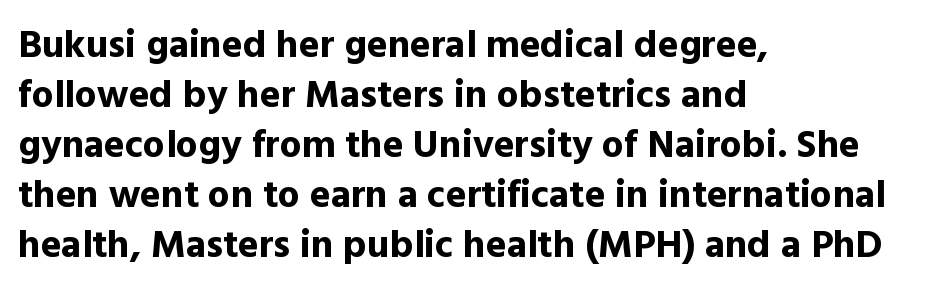
The image shows 39 px bold sans-serif type, upright; set left-aligned, normal line spacing (1.28x), normal letter spacing, not underlined; a medium x-height.
